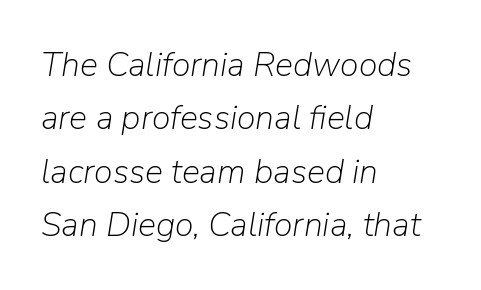
{"italic": "yes", "lean": "right", "slant_degrees": 9, "bold": "no", "weight": "light", "width": "normal", "stroke_contrast": "low", "x_height": "medium", "monospaced": "no", "underline": "no", "align": "left", "line_spacing": "normal", "line_spacing_ratio": 1.57, "letter_spacing": "normal", "letter_spacing_em": 0.0, "glyph_px": 34}
